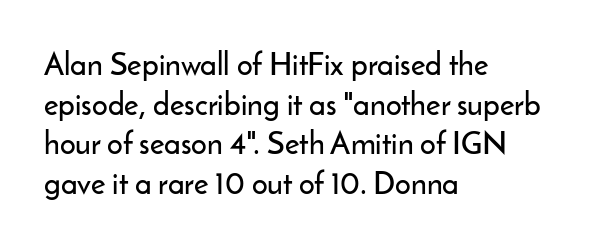
{"serif": "no", "italic": "no", "width": "normal", "stroke_contrast": "low", "x_height": "small", "monospaced": "no", "underline": "no", "align": "left", "line_spacing": "normal", "line_spacing_ratio": 1.28, "letter_spacing": "normal", "letter_spacing_em": 0.0, "glyph_px": 31}
